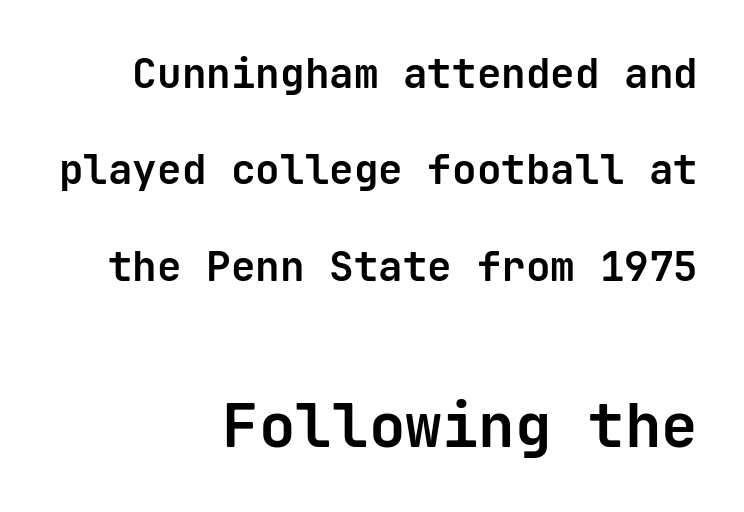
Q: Is the text bold? A: Yes.
Q: Is the text italic (slanted)? A: No, it is upright.
Q: Is the typeface a serif or a sans-serif typeface? A: Sans-serif.
Q: Is the text underlined? A: No.
Q: How is the paragraph aligned? A: Right-aligned.
Q: Is the spacing between letters normal or unusually wide? A: Normal.
Q: Is the spacing between lines tight, normal or loose? A: Loose.
Q: Which block of text is set in a larger size, the first (top) or the second (bottom)? A: The second (bottom) one.
Q: Width (condensed, normal, or wide)? A: Normal.
Q: Stroke contrast? A: Low.
Q: x-height? A: Medium.
Q: Monospaced? A: Yes.
